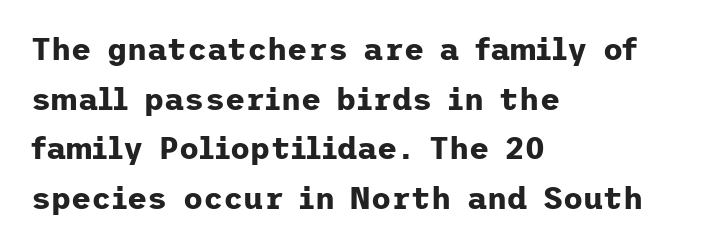
Q: Is the text bold? A: Yes.
Q: Is the text italic (slanted)? A: No, it is upright.
Q: Is the typeface a serif or a sans-serif typeface? A: Sans-serif.
Q: Is the text underlined? A: No.
Q: How is the paragraph aligned? A: Left-aligned.
Q: Is the spacing between letters normal or unusually wide? A: Normal.
Q: Is the spacing between lines tight, normal or loose? A: Normal.
Q: Width (condensed, normal, or wide)? A: Normal.
Q: Stroke contrast? A: Low.
Q: x-height? A: Medium.
